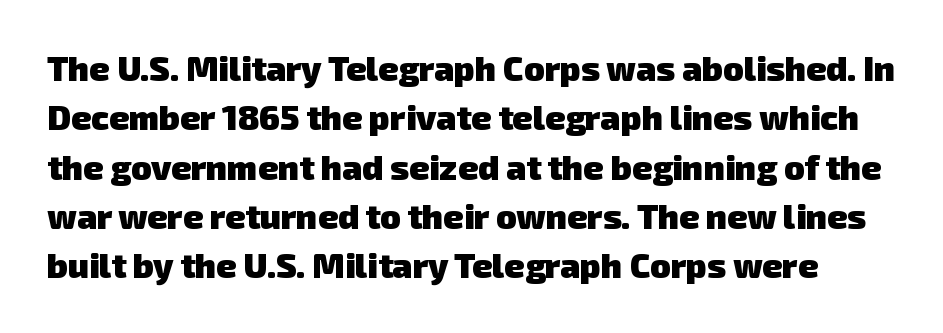
{"serif": "no", "bold": "yes", "weight": "heavy", "width": "normal", "stroke_contrast": "low", "x_height": "medium", "monospaced": "no", "underline": "no", "line_spacing": "normal", "line_spacing_ratio": 1.45, "letter_spacing": "normal", "letter_spacing_em": 0.0, "glyph_px": 34}
